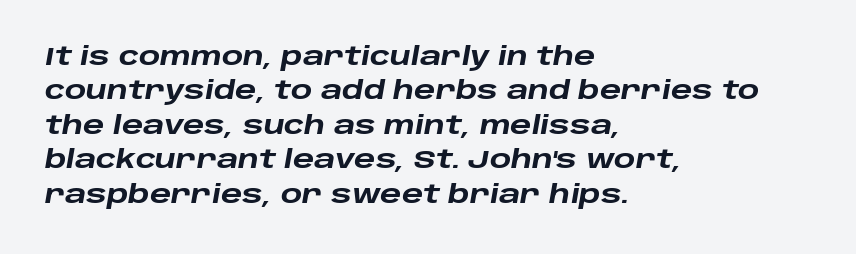
{"italic": "yes", "lean": "right", "slant_degrees": 10, "bold": "yes", "underline": "no", "align": "left", "line_spacing": "normal", "line_spacing_ratio": 1.38, "letter_spacing": "normal", "letter_spacing_em": 0.0, "glyph_px": 25}
